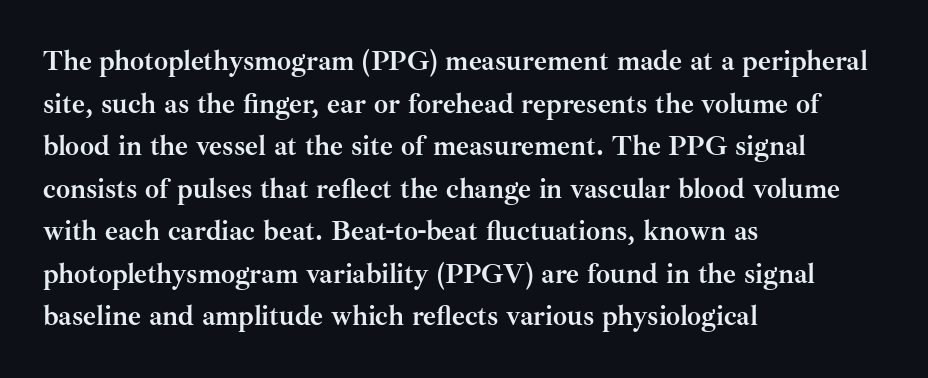
Check where the strokes stop: tiny serifs finish them off. Line beginnings align vertically; line endings do not. The gap between lines stays unmarked. Reading down the column, the eye jumps a familiar distance to each next line. Stroke thickness is high; the sample reads as a true bold.
